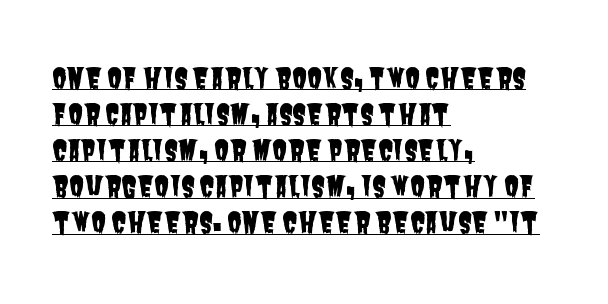
{"serif": "no", "width": "condensed", "stroke_contrast": "low", "x_height": "large", "monospaced": "no", "underline": "yes", "align": "left", "line_spacing": "normal", "line_spacing_ratio": 1.29, "letter_spacing": "normal", "letter_spacing_em": 0.0, "glyph_px": 28}
